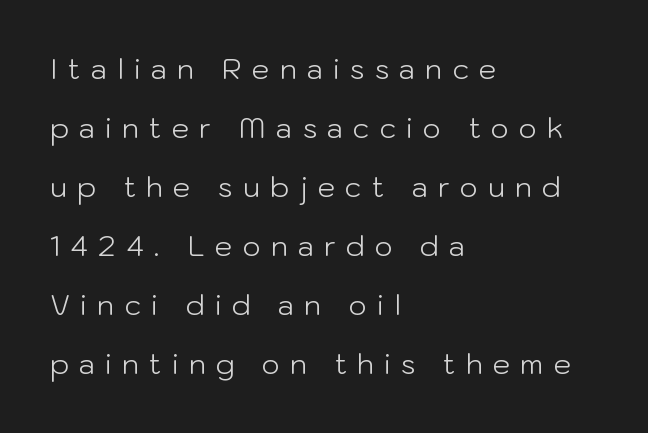
Q: Is the text bold? A: No.
Q: Is the text italic (slanted)? A: No, it is upright.
Q: Is the typeface a serif or a sans-serif typeface? A: Sans-serif.
Q: Is the text underlined? A: No.
Q: How is the paragraph aligned? A: Left-aligned.
Q: Is the spacing between letters normal or unusually wide? A: Unusually wide.
Q: Is the spacing between lines tight, normal or loose? A: Loose.
Q: Width (condensed, normal, or wide)? A: Normal.
Q: Stroke contrast? A: Low.
Q: x-height? A: Medium.
Q: Monospaced? A: No.
